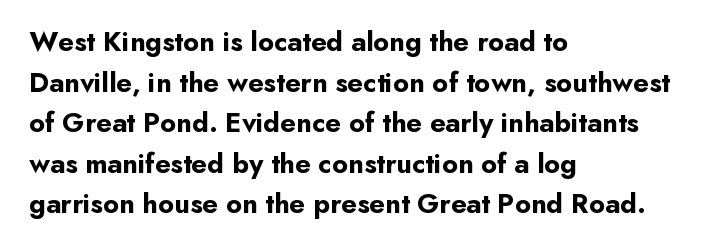
These lines stack with their left ends in a neat column. Observe the absence of serifs on each vertical stroke in this sample. Lines of text with bare space underneath. The space between consecutive lines is moderate. Vertical strokes here are truly vertical.
